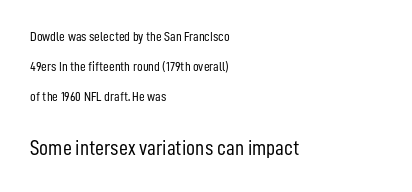
Q: Is the text bold? A: No.
Q: Is the text italic (slanted)? A: No, it is upright.
Q: Is the text underlined? A: No.
Q: How is the paragraph aligned? A: Left-aligned.
Q: Is the spacing between letters normal or unusually wide? A: Normal.
Q: Is the spacing between lines tight, normal or loose? A: Loose.
Q: Which block of text is set in a larger size, the first (top) or the second (bottom)? A: The second (bottom) one.
